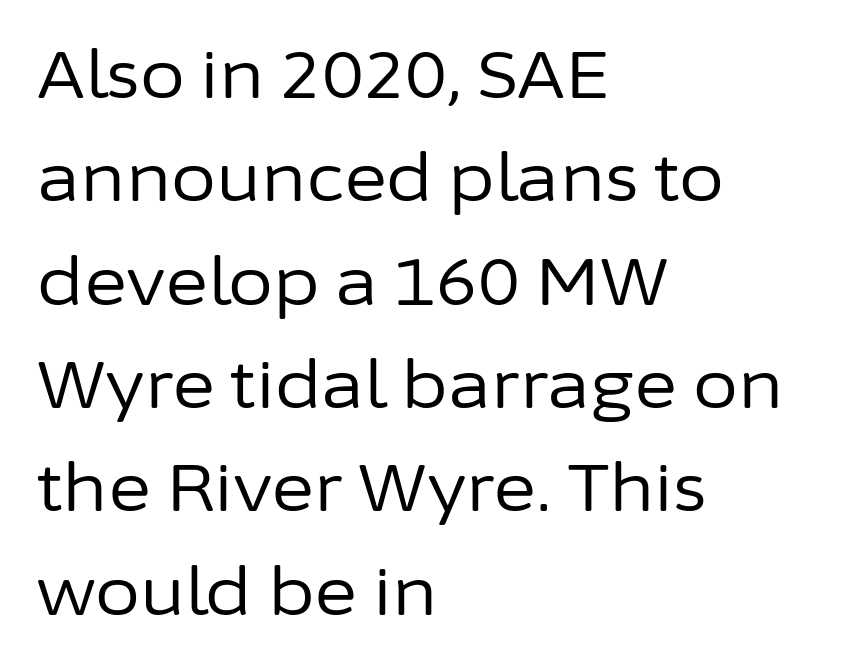
The image shows 65 px regular-weight sans-serif type, upright; set left-aligned, normal line spacing (1.59x), normal letter spacing, not underlined; low stroke contrast and a medium x-height.
